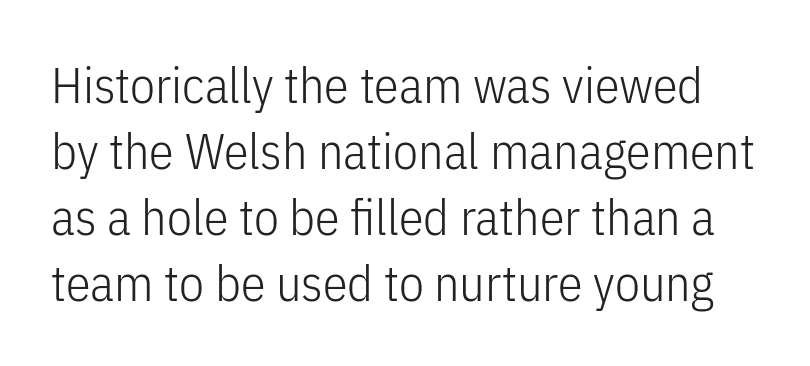
Q: Is the text bold? A: No.
Q: Is the text italic (slanted)? A: No, it is upright.
Q: Is the typeface a serif or a sans-serif typeface? A: Sans-serif.
Q: Is the text underlined? A: No.
Q: Is the spacing between letters normal or unusually wide? A: Normal.
Q: Is the spacing between lines tight, normal or loose? A: Normal.
Q: Width (condensed, normal, or wide)? A: Condensed.
Q: Stroke contrast? A: Low.
Q: x-height? A: Medium.
Q: Monospaced? A: No.
